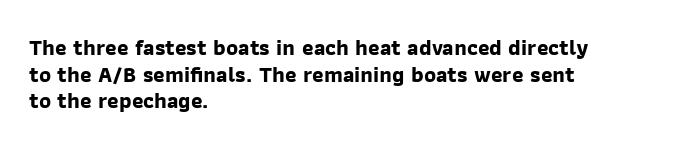
The image shows 22 px bold type; set left-aligned, line spacing 1.21x, normal letter spacing, not underlined.
